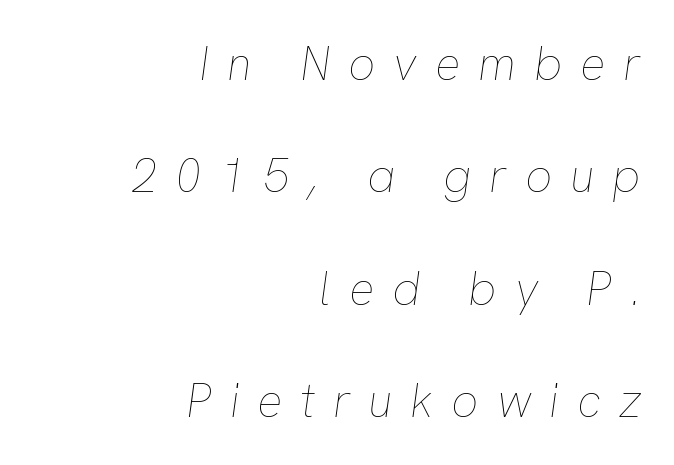
The image shows 47 px thin type, italic (leaning right); set right-aligned, loose line spacing (2.39x), unusually wide letter spacing (+0.38 em), not underlined; low stroke contrast and a medium x-height.
